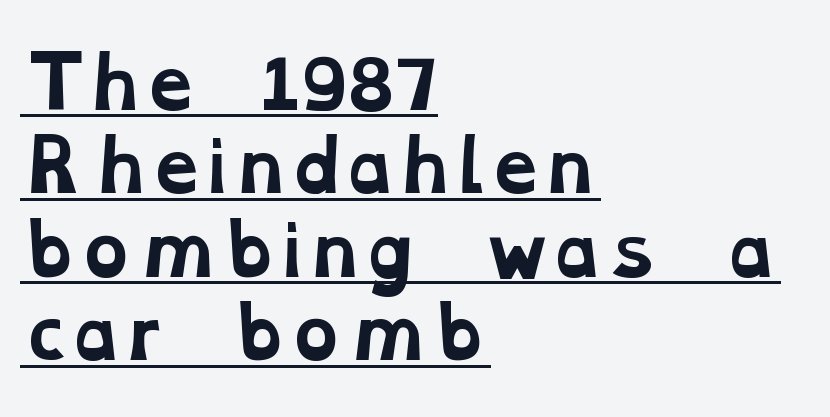
The letters sit at their default tracking, neither squeezed nor spread. A typesetter would label this face a serif. Every letter is thick-stroked: bold, no question. Proportional: the letters do not fall into vertical columns. Which margin do the lines hug? The left one — the right edge is uneven.
